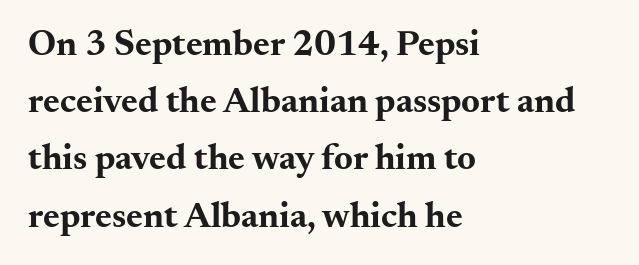
The image shows 36 px bold, wide serif type, upright; set left-aligned, normal line spacing (1.59x), normal letter spacing, not underlined; medium stroke contrast and a small x-height.
